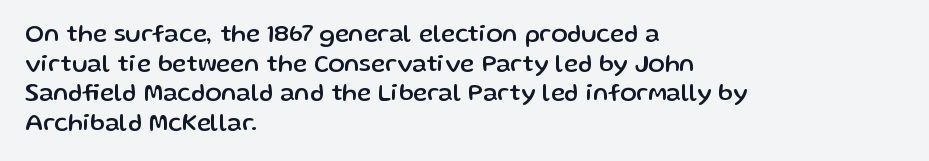
The rag falls on the right side of this text block. This sample uses an upright cut, with every glyph sitting square on the baseline. This sample uses plain, unmodified letter spacing. The strip under each line holds only bare page.
